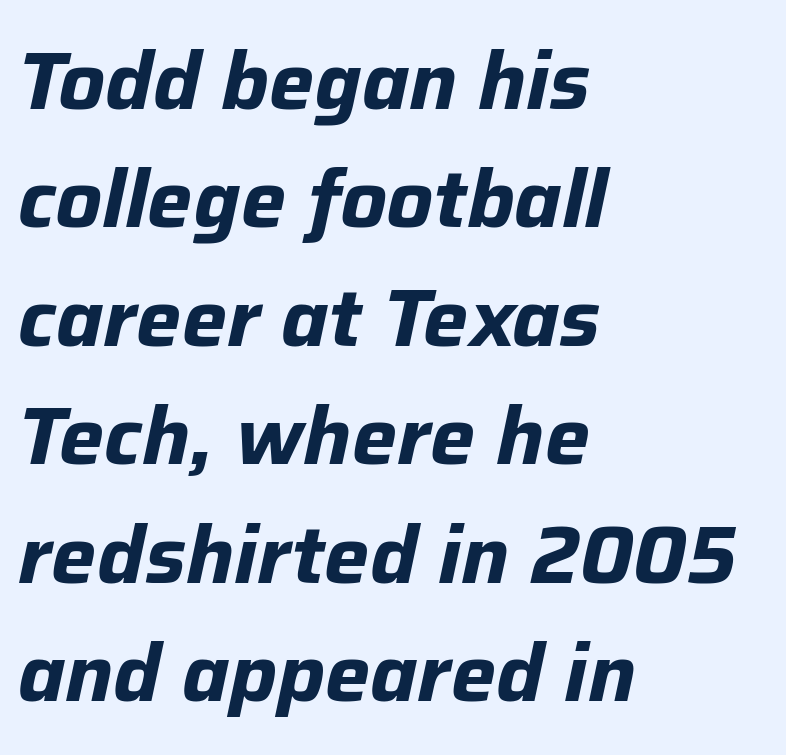
{"italic": "yes", "lean": "right", "slant_degrees": 12, "bold": "yes", "weight": "bold", "width": "normal", "stroke_contrast": "low", "x_height": "medium", "monospaced": "no", "underline": "no", "align": "left", "line_spacing": "normal", "line_spacing_ratio": 1.48, "letter_spacing": "normal", "letter_spacing_em": 0.0, "glyph_px": 80}
